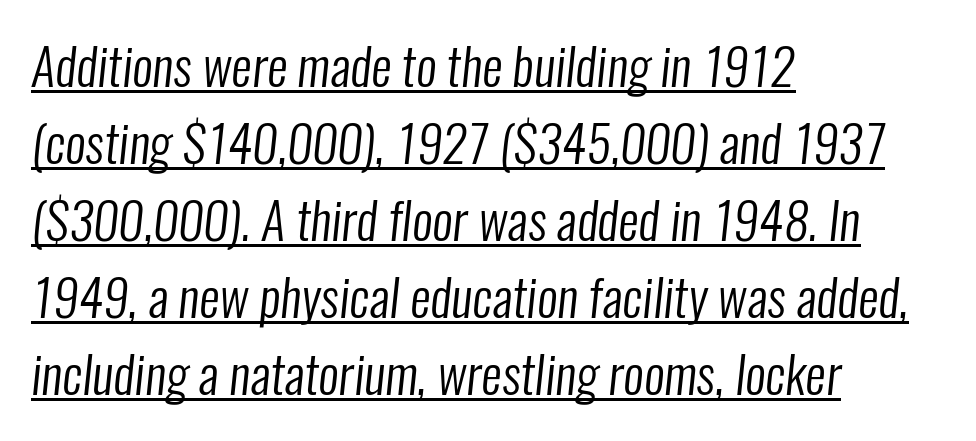
{"serif": "no", "bold": "no", "weight": "regular", "width": "condensed", "stroke_contrast": "low", "x_height": "medium", "monospaced": "no", "underline": "yes", "align": "left", "line_spacing": "normal", "line_spacing_ratio": 1.51, "letter_spacing": "normal", "letter_spacing_em": 0.0, "glyph_px": 51}
